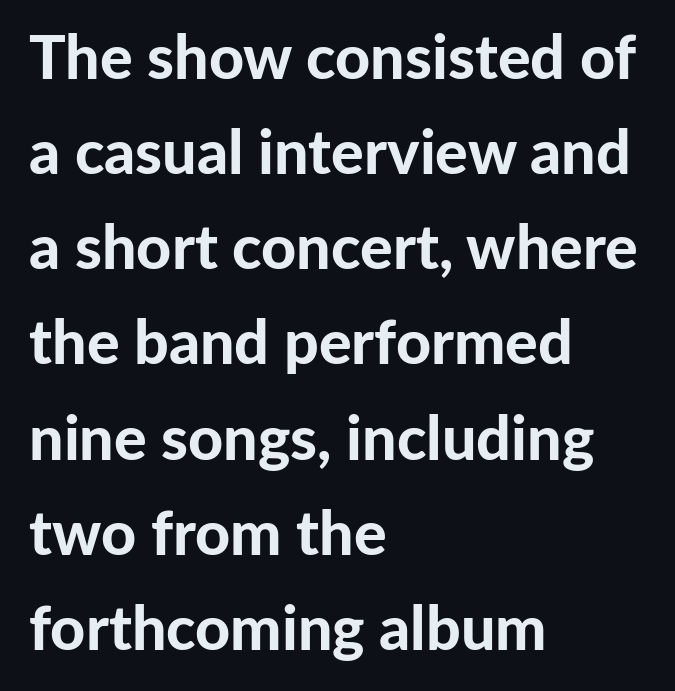
The face used here is proportionally spaced, like ordinary book or web type. How would I describe the line gaps? Plain and ordinary. Short note: letters normally spaced. These lines are composed in type without serifs. Designer's note — italics off, roman on.
